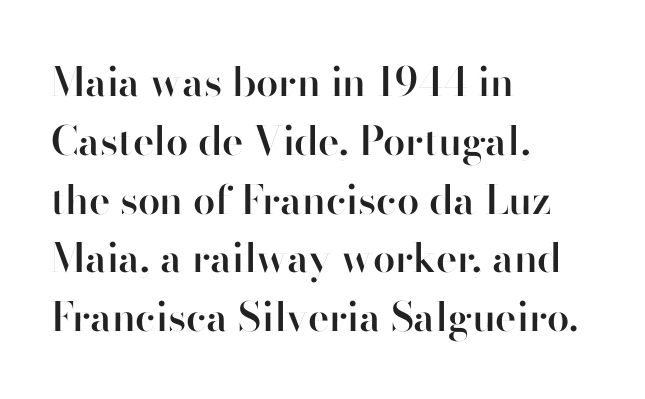
Q: Is the text bold? A: Semi-bold.
Q: Is the text italic (slanted)? A: No, it is upright.
Q: Is the typeface a serif or a sans-serif typeface? A: Sans-serif.
Q: Is the text underlined? A: No.
Q: How is the paragraph aligned? A: Left-aligned.
Q: Is the spacing between letters normal or unusually wide? A: Normal.
Q: Is the spacing between lines tight, normal or loose? A: Normal.
Q: Width (condensed, normal, or wide)? A: Normal.
Q: Stroke contrast? A: High.
Q: x-height? A: Small.
Q: Monospaced? A: No.
